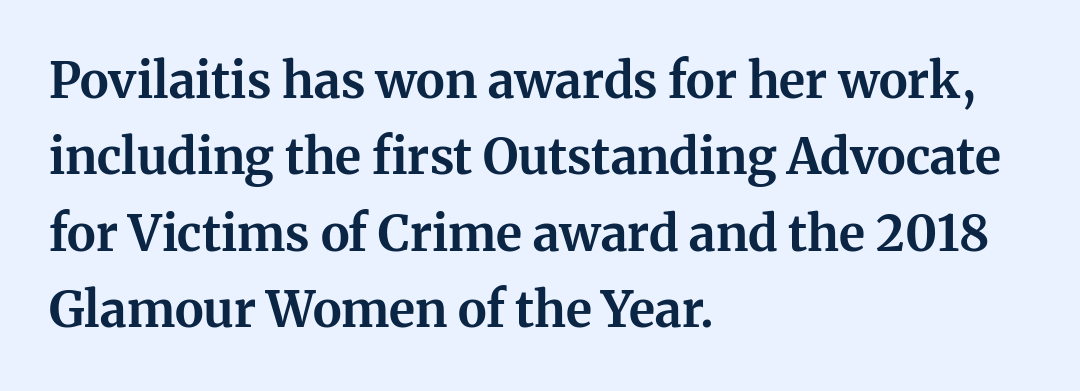
{"serif": "yes", "italic": "no", "bold": "yes", "weight": "bold", "width": "normal", "stroke_contrast": "medium", "x_height": "medium", "monospaced": "no", "underline": "no", "align": "left", "line_spacing": "normal", "line_spacing_ratio": 1.56, "letter_spacing": "normal", "letter_spacing_em": 0.0, "glyph_px": 49}
